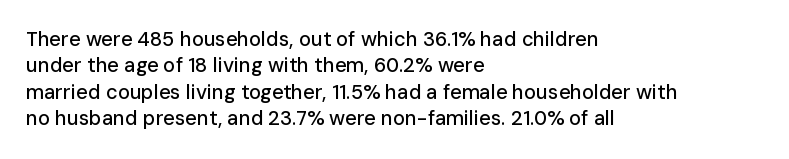
Q: Is the text italic (slanted)? A: No, it is upright.
Q: Is the text underlined? A: No.
Q: How is the paragraph aligned? A: Left-aligned.
Q: Is the spacing between letters normal or unusually wide? A: Normal.
Q: Is the spacing between lines tight, normal or loose? A: Normal.
